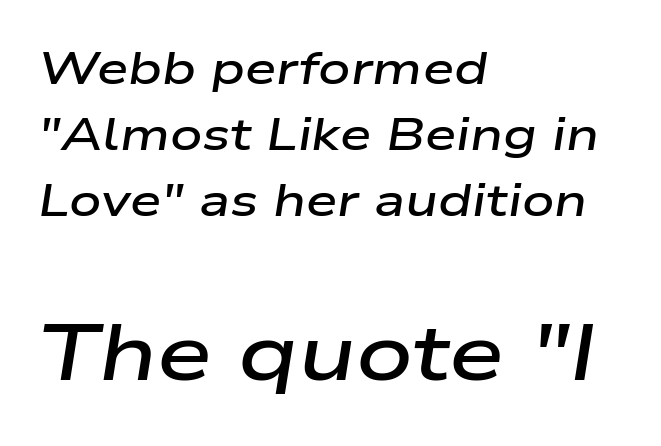
Inter-character spacing is left at the font's built-in metrics. Which margin do the lines hug? The left one — the right edge is uneven. These two chunks differ in scale, with the bottom chunk taking the larger measure. Italic: yes, the glyphs are oblique. The baseline area is clear.
